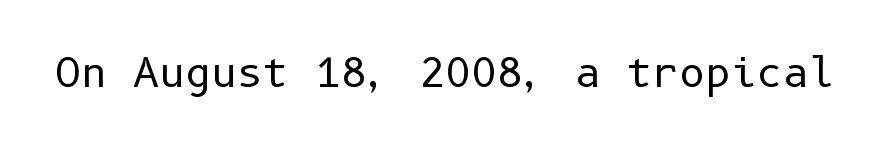
The string is rendered with underlining switched off. Bold? No — there's no thickening of the strokes. What kind of face is this? One without serifs — a sans. Vertical strokes here are truly vertical. The letterforms sit shoulder to shoulder at normal distance.
